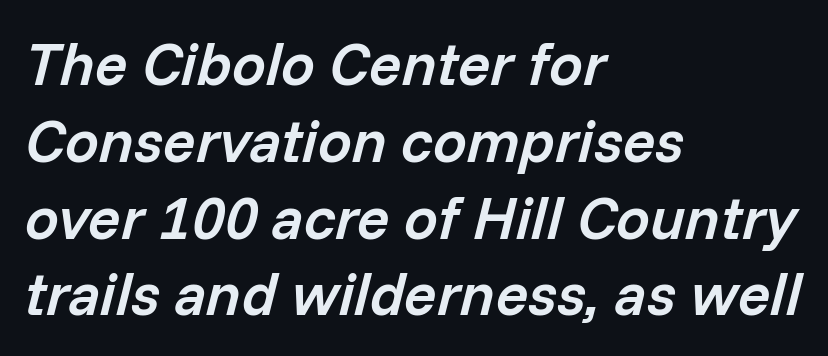
The image shows 60 px semibold type, italic (leaning right); set left-aligned, normal line spacing (1.28x), normal letter spacing, not underlined; low stroke contrast and a medium x-height.
